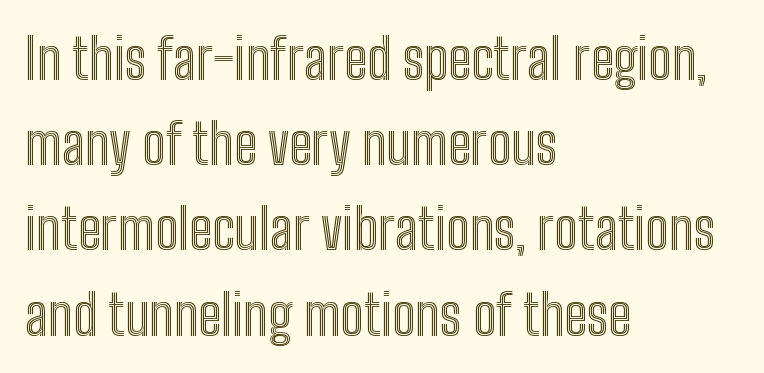
The image shows 55 px condensed type, upright; set left-aligned, normal line spacing (1.55x), normal letter spacing, not underlined; a medium x-height.
